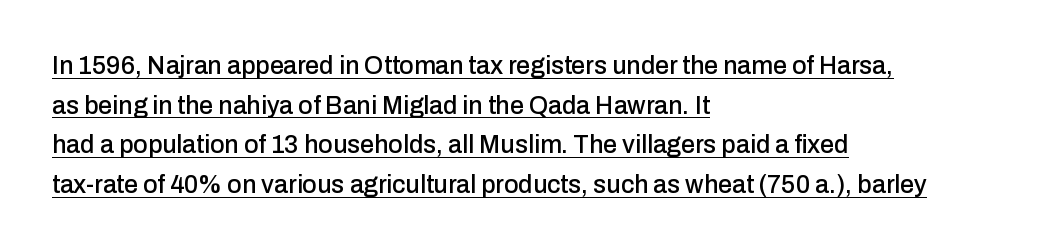
The image shows 25 px text type, upright; set left-aligned, normal line spacing (1.59x), normal letter spacing, underlined.
